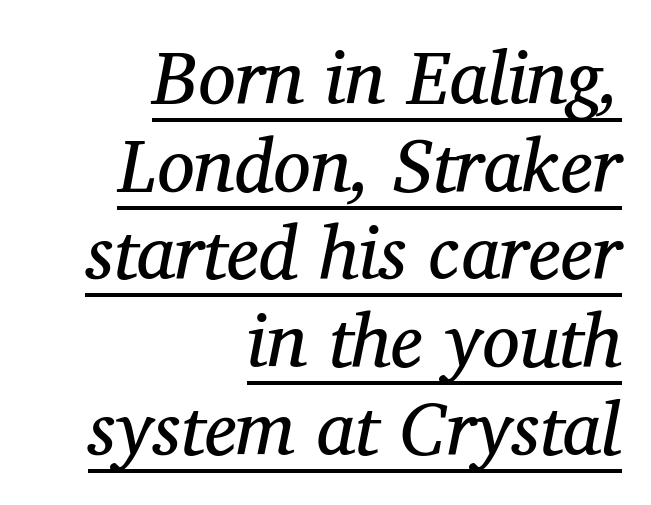
The image shows 75 px regular-weight serif type, italic (leaning right); set right-aligned, line spacing 1.17x, normal letter spacing, underlined; medium stroke contrast and a medium x-height.
